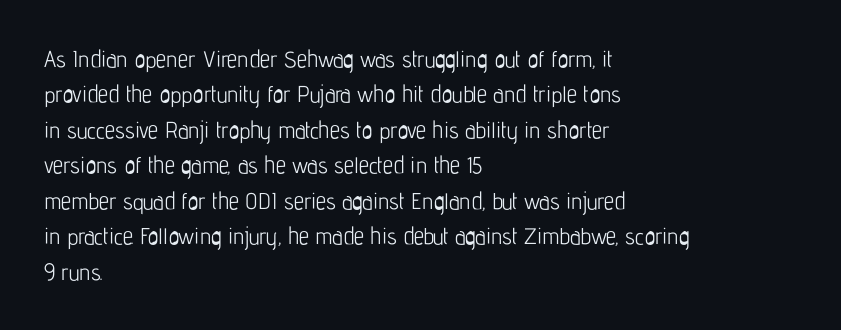
The face looks like a standard text weight, possibly lighter. Vertical strokes here are truly vertical. These lines keep a tight, regular rhythm from letter to letter. Leading matches the norm, producing a regular column. Left-aligned paragraph, ragged on the right. The space directly below the letters is spotless.
